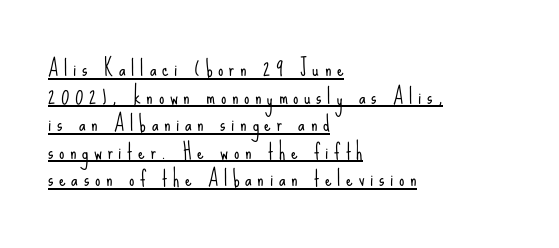
This rendering uses left alignment, leaving the right contour irregular. No heavy texture on the line: the type isn't bold. Every stem runs plumb, perpendicular to the baseline. Between one letter and the next there's a generous, obvious gap.
